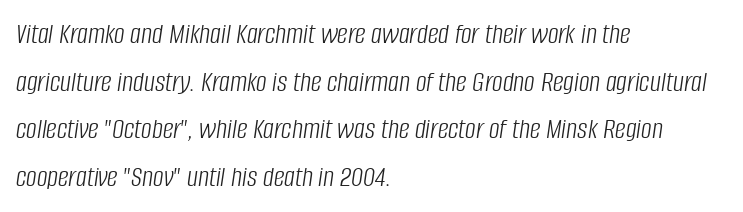
Looks like regular typesetting: each glyph gets only the width it needs. You could call the tracking neutral — neither tight nor loose. If you measured baseline to baseline, you'd find a middling distance. Weight: regular or lighter.
